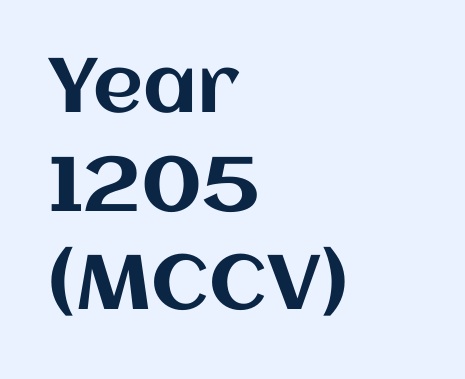
Q: Is the text italic (slanted)? A: No, it is upright.
Q: Is the text underlined? A: No.
Q: How is the paragraph aligned? A: Left-aligned.
Q: Is the spacing between letters normal or unusually wide? A: Normal.
Q: Is the spacing between lines tight, normal or loose? A: Normal.
Q: Width (condensed, normal, or wide)? A: Normal.
Q: Stroke contrast? A: Medium.
Q: x-height? A: Large.
Q: Monospaced? A: No.
